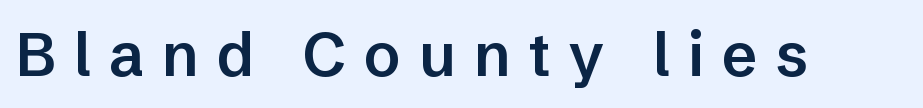
The image shows 61 px semibold sans-serif type, upright; set unusually wide letter spacing (+0.29 em), not underlined; low stroke contrast and a medium x-height.
